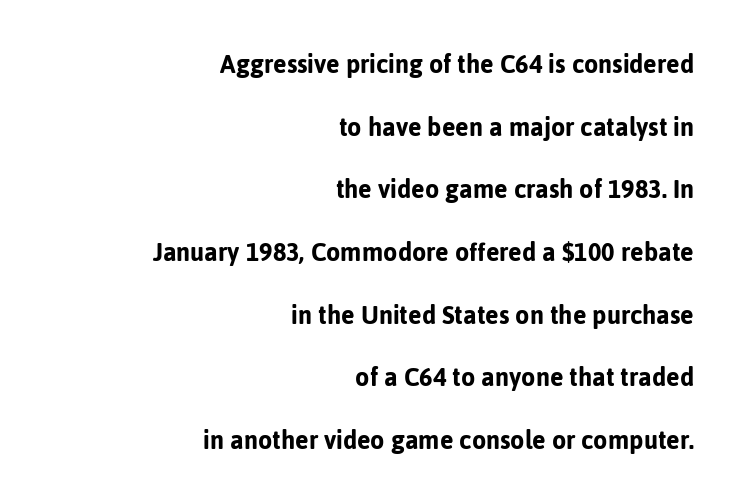
Q: Is the text italic (slanted)? A: No, it is upright.
Q: Is the typeface a serif or a sans-serif typeface? A: Sans-serif.
Q: Is the text underlined? A: No.
Q: How is the paragraph aligned? A: Right-aligned.
Q: Is the spacing between letters normal or unusually wide? A: Normal.
Q: Is the spacing between lines tight, normal or loose? A: Loose.
Q: Width (condensed, normal, or wide)? A: Normal.
Q: Stroke contrast? A: Low.
Q: x-height? A: Medium.
Q: Monospaced? A: No.
